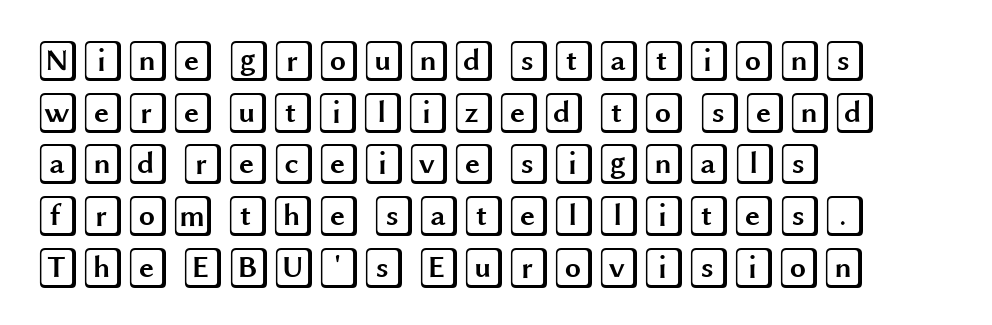
Q: Is the text italic (slanted)? A: No, it is upright.
Q: Is the text underlined? A: No.
Q: How is the paragraph aligned? A: Left-aligned.
Q: Is the spacing between letters normal or unusually wide? A: Normal.
Q: Is the spacing between lines tight, normal or loose? A: Normal.
Q: Width (condensed, normal, or wide)? A: Wide.
Q: x-height? A: Large.
